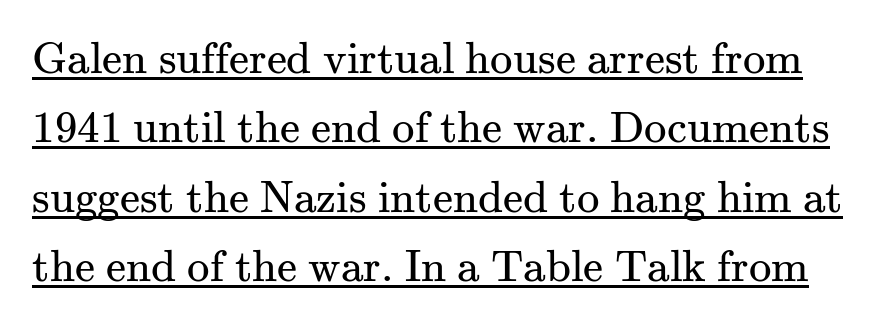
The image shows 45 px regular-weight serif type, upright; set normal line spacing (1.54x), normal letter spacing, underlined; medium stroke contrast and a small x-height.
